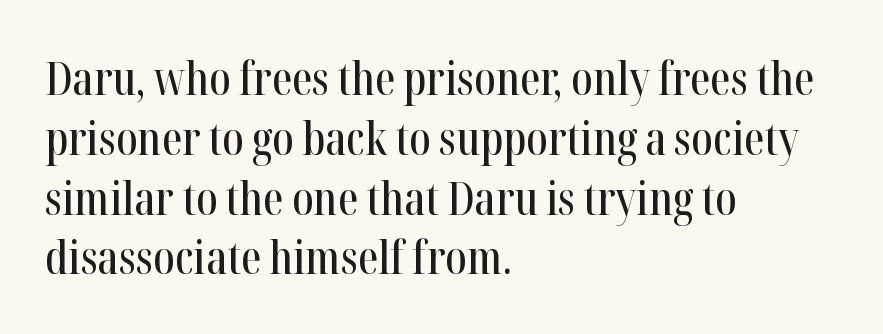
Spacing verdict: proportional, widths tailored to each character. Yep, those are serifs on the letters. Normally led — the rows are evenly, conventionally spaced. There is no visible air inserted between adjacent glyphs.
